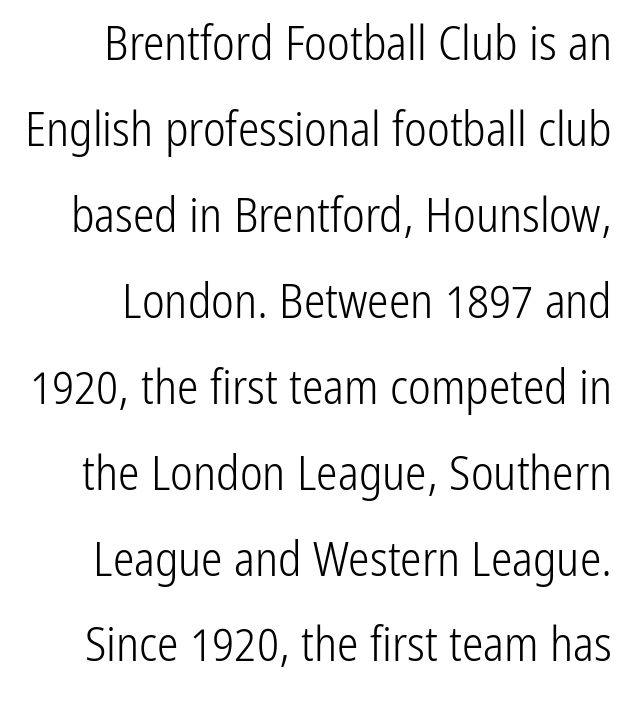
Serifs: no, the terminals of the letterforms are clean. Tracking here is standard; glyphs follow each other at the usual distance. The specimen reads as upright at a glance. Clear beneath every line of the passage. This sample has the flowing, uneven cadence of proportional lettering. The strokes are not fattened; the text isn't bold.
